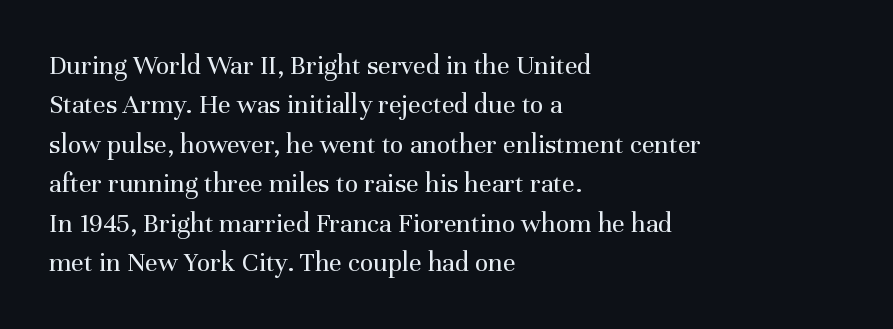
The image shows 28 px regular-weight serif type, upright; set left-aligned, normal line spacing (1.41x), normal letter spacing, not underlined; medium stroke contrast and a medium x-height.
